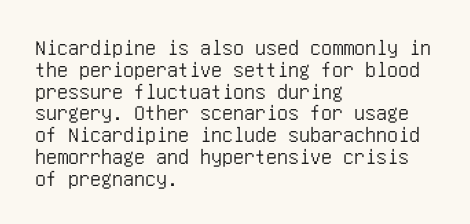
Lines of text with bare space underneath. Does the leading feel generous? Not at all — it's pinched. Honestly, the letter spacing is just normal — you wouldn't notice it. This is the regular roman posture of the typeface. The text block is weighted toward the left margin, trailing off unevenly rightward.
